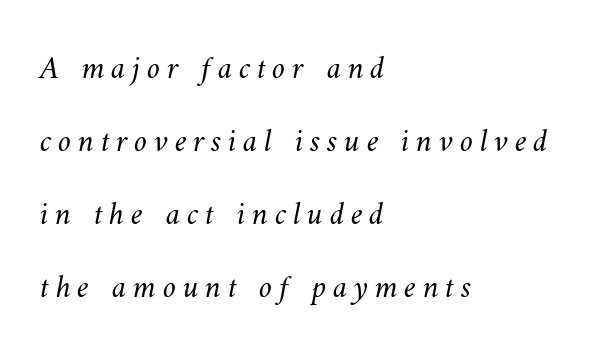
Q: Is the text bold? A: No.
Q: Is the text underlined? A: No.
Q: How is the paragraph aligned? A: Left-aligned.
Q: Is the spacing between letters normal or unusually wide? A: Unusually wide.
Q: Is the spacing between lines tight, normal or loose? A: Loose.
Q: Width (condensed, normal, or wide)? A: Normal.
Q: Stroke contrast? A: Medium.
Q: x-height? A: Small.
Q: Monospaced? A: No.
